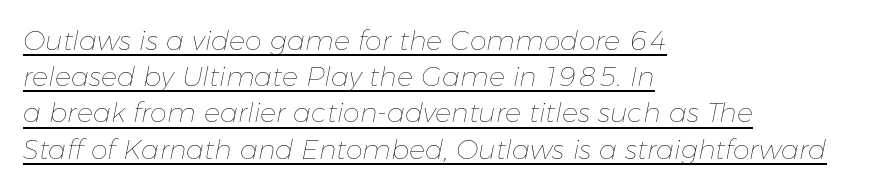
The image shows 27 px text type, italic (leaning right); set left-aligned, normal line spacing (1.34x), normal letter spacing, underlined.
